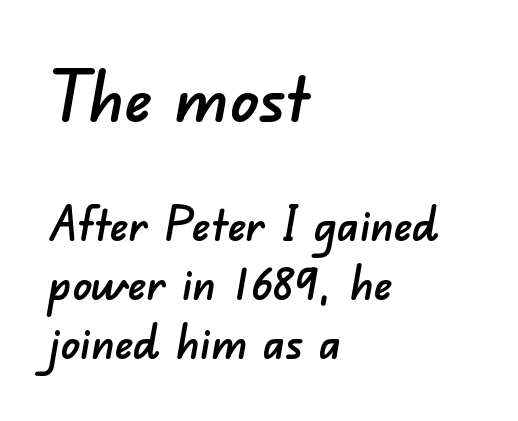
Q: Is the typeface a serif or a sans-serif typeface? A: Sans-serif.
Q: Is the text underlined? A: No.
Q: How is the paragraph aligned? A: Left-aligned.
Q: Is the spacing between letters normal or unusually wide? A: Normal.
Q: Is the spacing between lines tight, normal or loose? A: Normal.
Q: Which block of text is set in a larger size, the first (top) or the second (bottom)? A: The first (top) one.
Q: Width (condensed, normal, or wide)? A: Normal.
Q: Stroke contrast? A: Low.
Q: x-height? A: Small.
Q: Monospaced? A: No.
